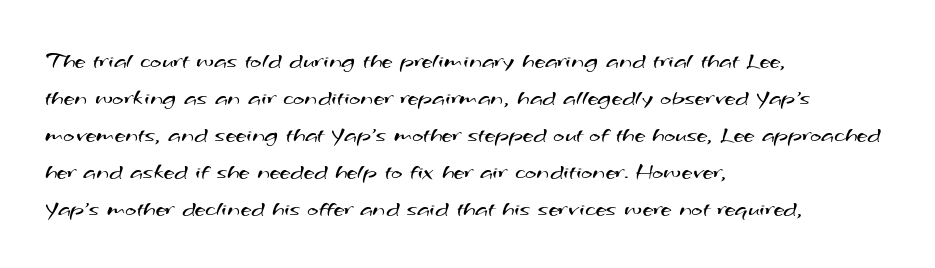
The image shows 24 px text type; set left-aligned, normal line spacing (1.54x), normal letter spacing, not underlined.
